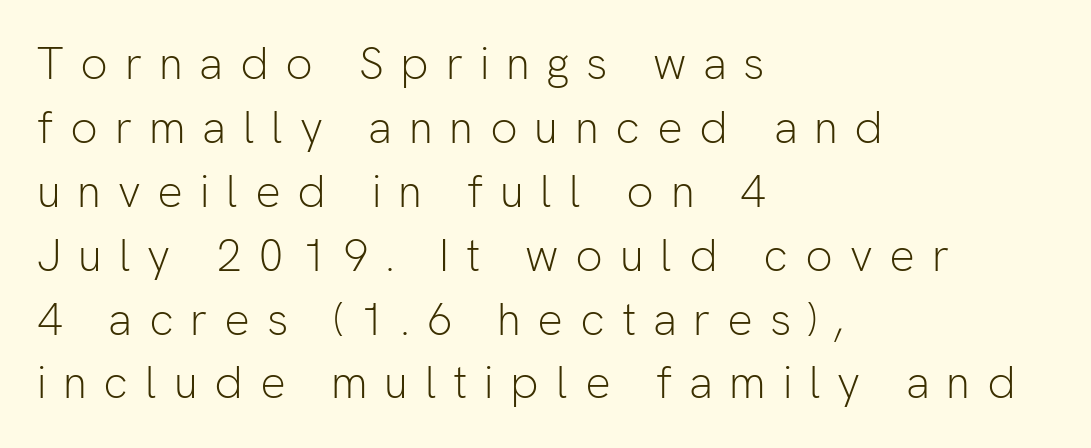
Spacing verdict: proportional, widths tailored to each character. Letters have the restrained weight of plain body copy at most. Layout note: lines flush left. How are the letters spaced? Widely, with obvious added tracking.
